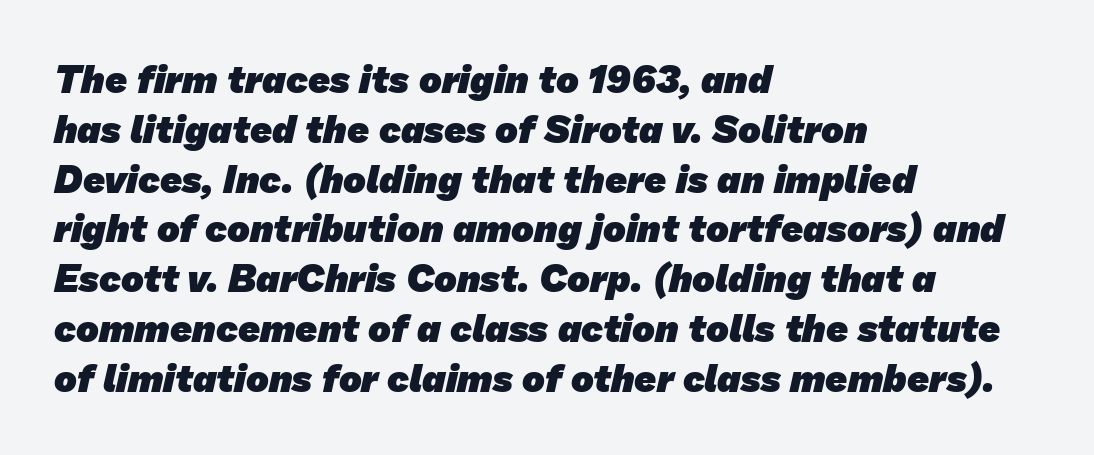
{"serif": "no", "bold": "yes", "weight": "heavy", "width": "normal", "stroke_contrast": "low", "x_height": "medium", "monospaced": "no", "underline": "no", "align": "left", "line_spacing": "normal", "line_spacing_ratio": 1.31, "letter_spacing": "normal", "letter_spacing_em": 0.0, "glyph_px": 38}
